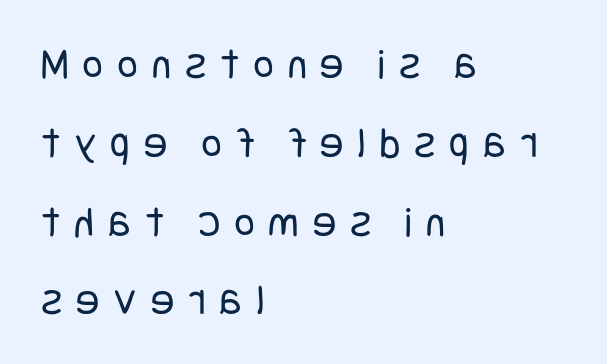
The specimen omits any rule beneath the text block's lines. Ordinary non-slanted type is in use. These lines are set flush left with a ragged right edge. Unbolded letterforms with no extra heft.
